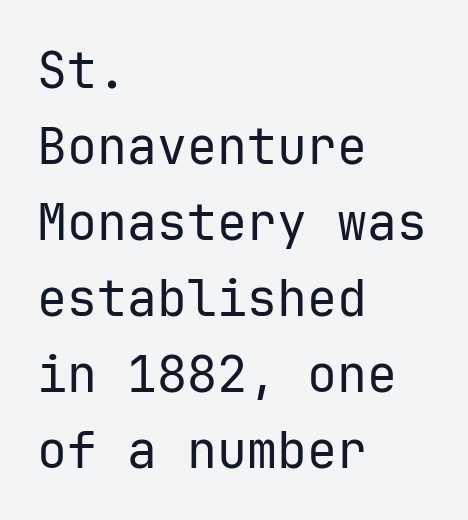
Q: Is the text bold? A: No.
Q: Is the text italic (slanted)? A: No, it is upright.
Q: Is the typeface a serif or a sans-serif typeface? A: Sans-serif.
Q: Is the text underlined? A: No.
Q: How is the paragraph aligned? A: Left-aligned.
Q: Is the spacing between letters normal or unusually wide? A: Normal.
Q: Is the spacing between lines tight, normal or loose? A: Normal.
Q: Width (condensed, normal, or wide)? A: Normal.
Q: Stroke contrast? A: Low.
Q: x-height? A: Medium.
